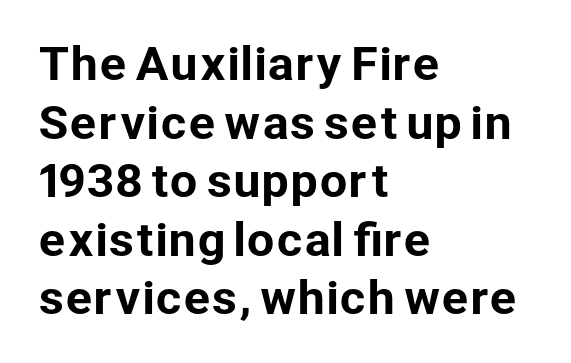
Q: Is the text italic (slanted)? A: No, it is upright.
Q: Is the typeface a serif or a sans-serif typeface? A: Sans-serif.
Q: Is the text underlined? A: No.
Q: How is the paragraph aligned? A: Left-aligned.
Q: Is the spacing between letters normal or unusually wide? A: Normal.
Q: Is the spacing between lines tight, normal or loose? A: Normal.
Q: Width (condensed, normal, or wide)? A: Normal.
Q: Stroke contrast? A: Low.
Q: x-height? A: Medium.
Q: Monospaced? A: No.
